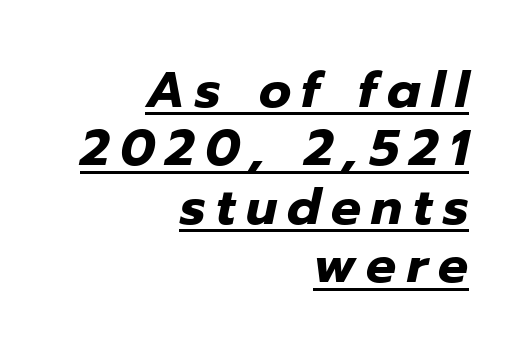
The image shows 50 px heavy type, italic (leaning right); set right-aligned, line spacing 1.17x, unusually wide letter spacing (+0.21 em), underlined; low stroke contrast and a medium x-height.
